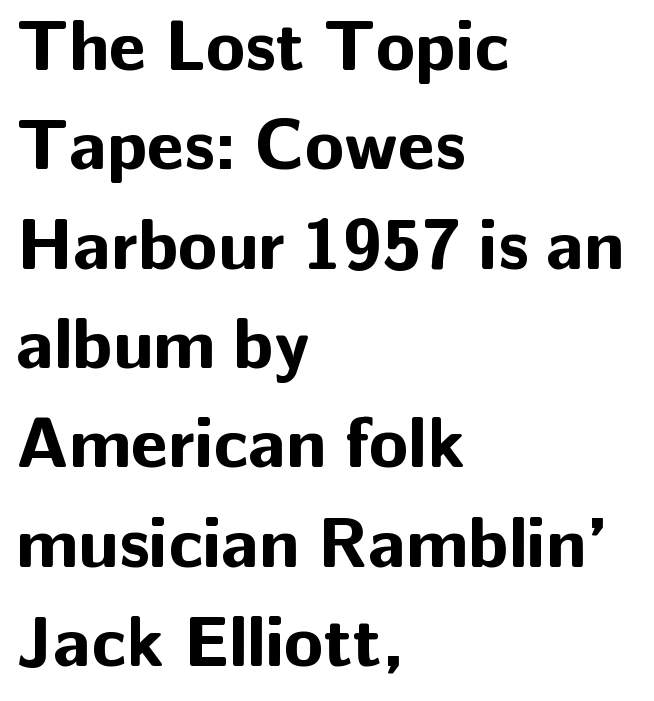
The image shows 72 px bold sans-serif type, upright; set left-aligned, normal line spacing (1.38x), normal letter spacing, not underlined; low stroke contrast and a medium x-height.
